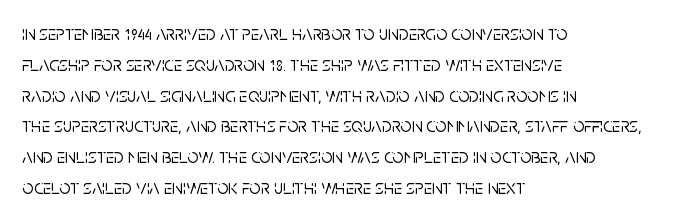
Q: Is the text italic (slanted)? A: No, it is upright.
Q: Is the text underlined? A: No.
Q: How is the paragraph aligned? A: Left-aligned.
Q: Is the spacing between letters normal or unusually wide? A: Normal.
Q: Is the spacing between lines tight, normal or loose? A: Normal.
